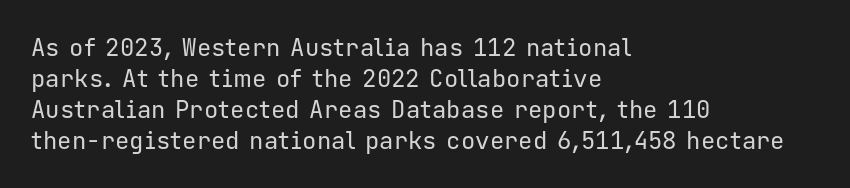
Q: Is the text bold? A: No.
Q: Is the text italic (slanted)? A: No, it is upright.
Q: Is the text underlined? A: No.
Q: How is the paragraph aligned? A: Left-aligned.
Q: Is the spacing between letters normal or unusually wide? A: Normal.
Q: Is the spacing between lines tight, normal or loose? A: Normal.
